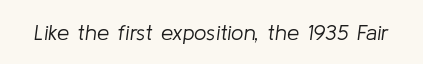
The letterforms sit shoulder to shoulder at normal distance. Each row of text sits above clean, open space. Posture: slanted. Weight: regular or lighter.
